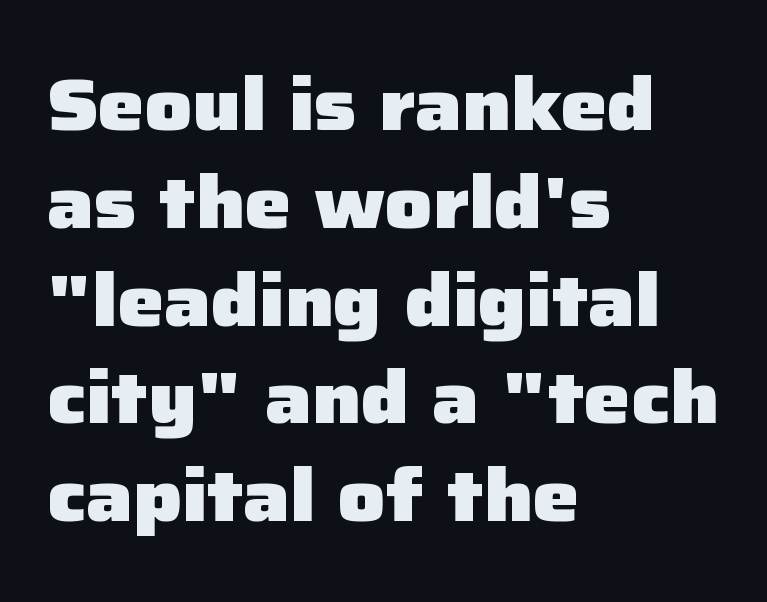
The image shows 73 px heavy sans-serif type, upright; set left-aligned, normal line spacing (1.34x), normal letter spacing, not underlined; low stroke contrast and a medium x-height.
